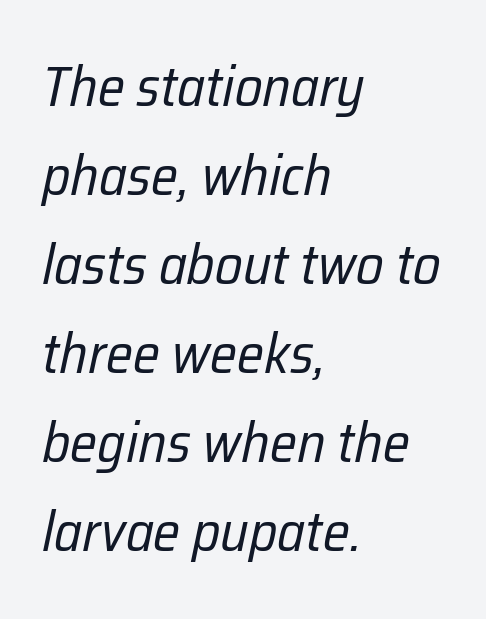
The image shows 56 px regular-weight, condensed type, italic (leaning right); set left-aligned, normal line spacing (1.59x), normal letter spacing, not underlined; low stroke contrast and a medium x-height.
